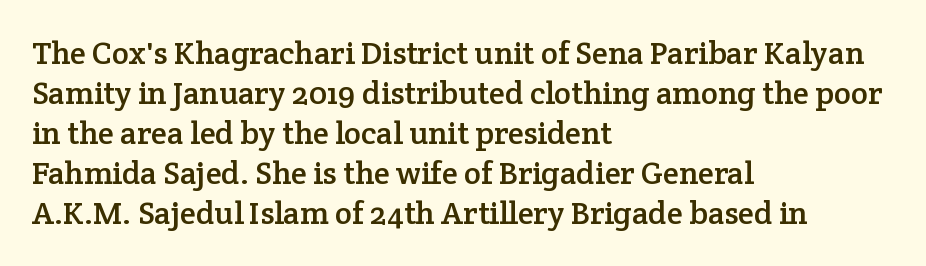
Q: Is the text italic (slanted)? A: No, it is upright.
Q: Is the typeface a serif or a sans-serif typeface? A: Serif.
Q: Is the text underlined? A: No.
Q: How is the paragraph aligned? A: Left-aligned.
Q: Is the spacing between letters normal or unusually wide? A: Normal.
Q: Is the spacing between lines tight, normal or loose? A: Normal.
Q: Width (condensed, normal, or wide)? A: Normal.
Q: Stroke contrast? A: Low.
Q: x-height? A: Medium.
Q: Monospaced? A: No.
